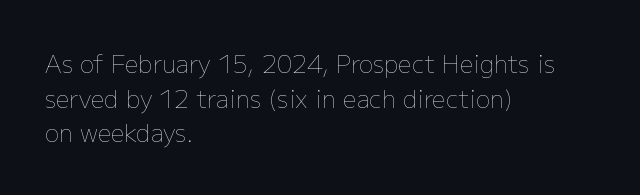
The image shows 24 px text type, upright; set left-aligned, normal line spacing (1.44x), normal letter spacing, not underlined.
